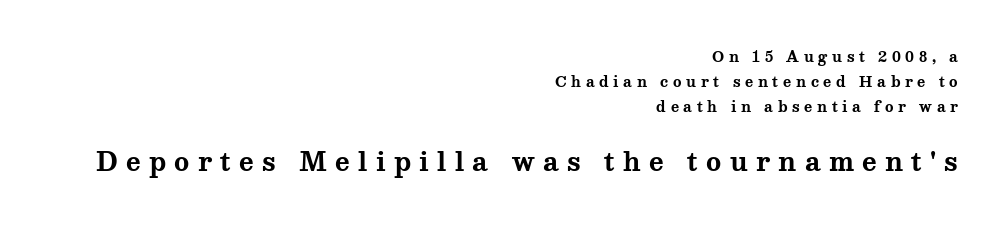
Q: Is the text bold? A: Yes.
Q: Is the text italic (slanted)? A: No, it is upright.
Q: Is the text underlined? A: No.
Q: How is the paragraph aligned? A: Right-aligned.
Q: Is the spacing between letters normal or unusually wide? A: Unusually wide.
Q: Which block of text is set in a larger size, the first (top) or the second (bottom)? A: The second (bottom) one.
